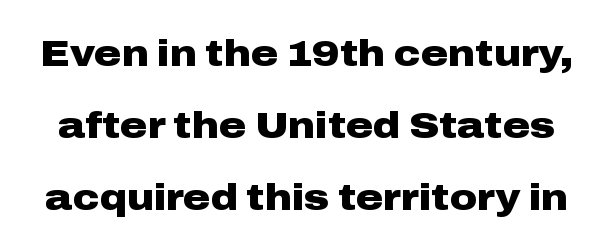
{"serif": "no", "italic": "no", "bold": "yes", "weight": "heavy", "width": "wide", "stroke_contrast": "low", "x_height": "medium", "monospaced": "no", "underline": "no", "line_spacing": "loose", "line_spacing_ratio": 1.94, "letter_spacing": "normal", "letter_spacing_em": 0.0, "glyph_px": 37}
